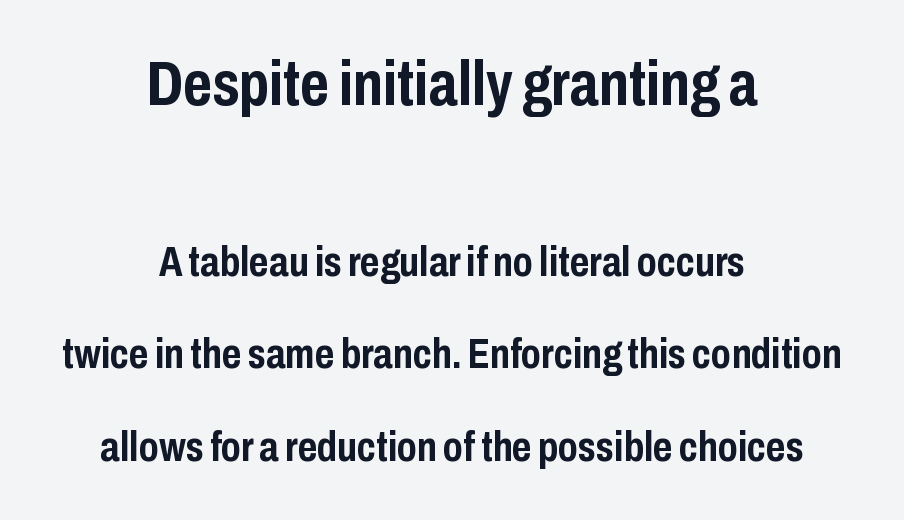
Q: Is the text bold? A: Yes.
Q: Is the text italic (slanted)? A: No, it is upright.
Q: Is the typeface a serif or a sans-serif typeface? A: Sans-serif.
Q: Is the text underlined? A: No.
Q: How is the paragraph aligned? A: Centered.
Q: Is the spacing between letters normal or unusually wide? A: Normal.
Q: Is the spacing between lines tight, normal or loose? A: Loose.
Q: Which block of text is set in a larger size, the first (top) or the second (bottom)? A: The first (top) one.
Q: Width (condensed, normal, or wide)? A: Condensed.
Q: Stroke contrast? A: Low.
Q: x-height? A: Medium.
Q: Monospaced? A: No.
